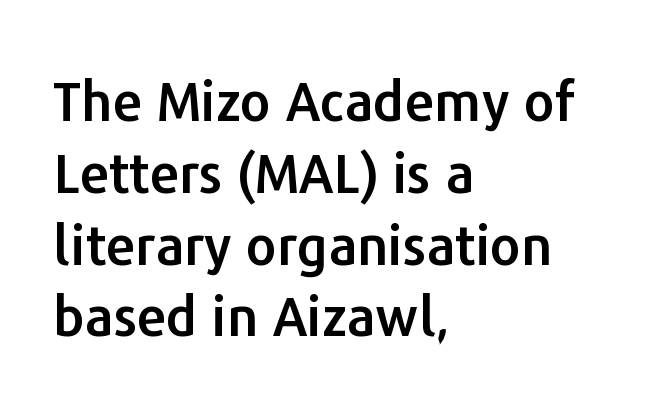
Q: Is the text italic (slanted)? A: No, it is upright.
Q: Is the typeface a serif or a sans-serif typeface? A: Sans-serif.
Q: Is the text underlined? A: No.
Q: How is the paragraph aligned? A: Left-aligned.
Q: Is the spacing between letters normal or unusually wide? A: Normal.
Q: Is the spacing between lines tight, normal or loose? A: Normal.
Q: Width (condensed, normal, or wide)? A: Normal.
Q: Stroke contrast? A: Low.
Q: x-height? A: Medium.
Q: Monospaced? A: No.
